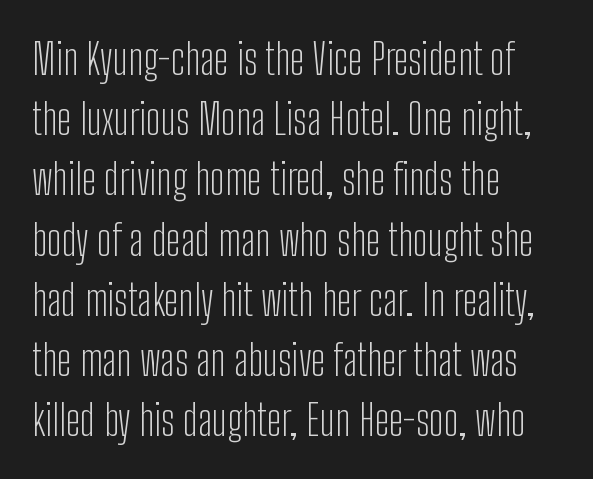
Q: Is the text bold? A: No.
Q: Is the text italic (slanted)? A: No, it is upright.
Q: Is the typeface a serif or a sans-serif typeface? A: Sans-serif.
Q: Is the text underlined? A: No.
Q: How is the paragraph aligned? A: Left-aligned.
Q: Is the spacing between letters normal or unusually wide? A: Normal.
Q: Is the spacing between lines tight, normal or loose? A: Normal.
Q: Width (condensed, normal, or wide)? A: Condensed.
Q: Stroke contrast? A: Low.
Q: x-height? A: Medium.
Q: Monospaced? A: No.
